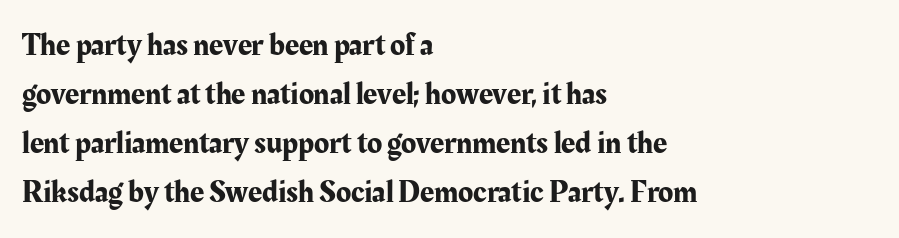
Q: Is the text italic (slanted)? A: No, it is upright.
Q: Is the typeface a serif or a sans-serif typeface? A: Serif.
Q: Is the text underlined? A: No.
Q: How is the paragraph aligned? A: Left-aligned.
Q: Is the spacing between letters normal or unusually wide? A: Normal.
Q: Is the spacing between lines tight, normal or loose? A: Normal.
Q: Width (condensed, normal, or wide)? A: Normal.
Q: Stroke contrast? A: Medium.
Q: x-height? A: Medium.
Q: Monospaced? A: No.
